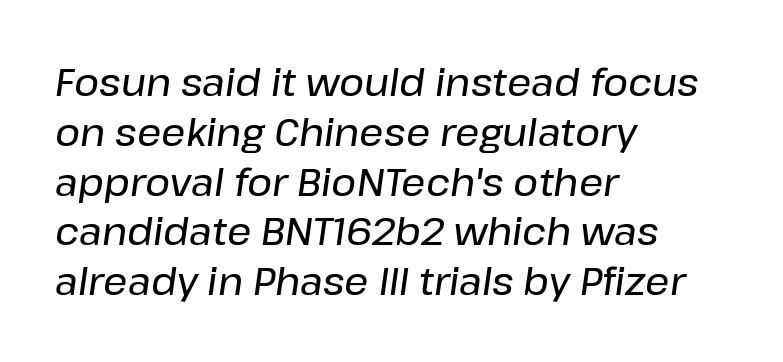
Q: Is the text italic (slanted)? A: Yes, it leans right by about 8 degrees.
Q: Is the text underlined? A: No.
Q: How is the paragraph aligned? A: Left-aligned.
Q: Is the spacing between letters normal or unusually wide? A: Normal.
Q: Is the spacing between lines tight, normal or loose? A: Normal.
Q: Width (condensed, normal, or wide)? A: Normal.
Q: Stroke contrast? A: Low.
Q: x-height? A: Medium.
Q: Monospaced? A: No.
